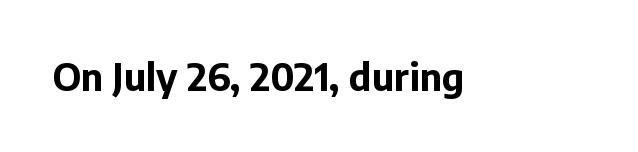
{"serif": "no", "italic": "no", "bold": "yes", "weight": "bold", "width": "normal", "stroke_contrast": "low", "x_height": "medium", "monospaced": "no", "underline": "no", "letter_spacing": "normal", "letter_spacing_em": 0.0, "glyph_px": 37}
